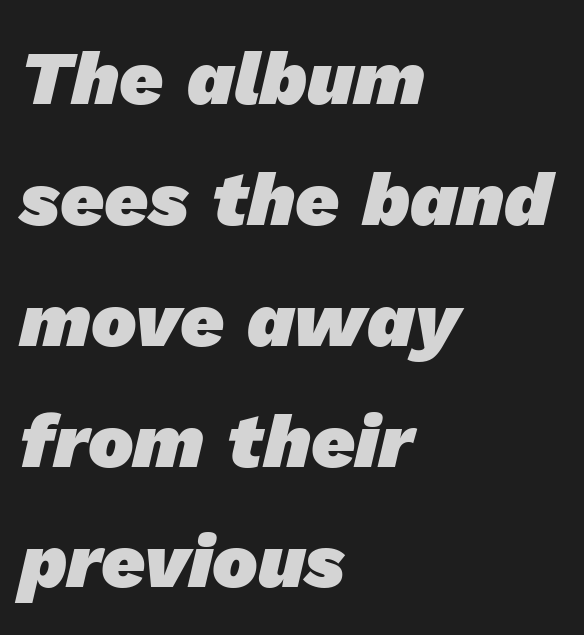
{"serif": "no", "bold": "yes", "weight": "heavy", "width": "normal", "stroke_contrast": "low", "x_height": "medium", "monospaced": "no", "underline": "no", "align": "left", "line_spacing": "normal", "line_spacing_ratio": 1.59, "letter_spacing": "normal", "letter_spacing_em": 0.0, "glyph_px": 76}
